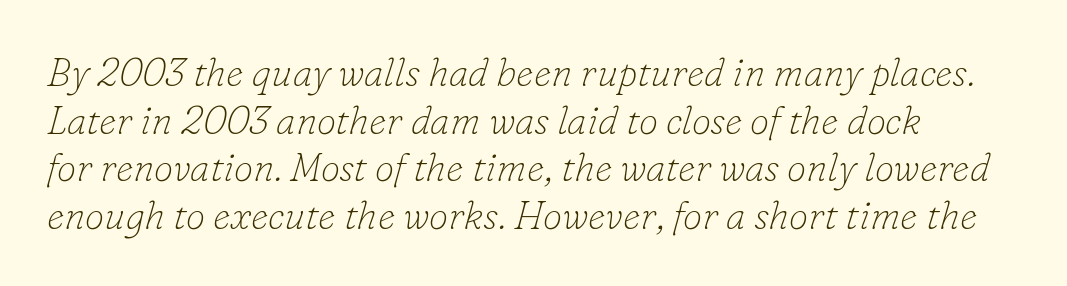
{"serif": "yes", "italic": "yes", "lean": "right", "slant_degrees": 16, "bold": "no", "weight": "thin", "width": "normal", "stroke_contrast": "low", "x_height": "small", "monospaced": "no", "underline": "no", "align": "left", "line_spacing_ratio": 1.22, "letter_spacing": "normal", "letter_spacing_em": 0.0, "glyph_px": 39}
